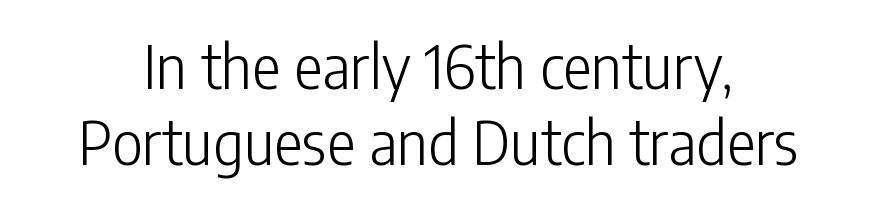
Q: Is the text bold? A: No.
Q: Is the text italic (slanted)? A: No, it is upright.
Q: Is the typeface a serif or a sans-serif typeface? A: Sans-serif.
Q: Is the text underlined? A: No.
Q: Is the spacing between letters normal or unusually wide? A: Normal.
Q: Is the spacing between lines tight, normal or loose? A: Normal.
Q: Width (condensed, normal, or wide)? A: Condensed.
Q: Stroke contrast? A: Low.
Q: x-height? A: Medium.
Q: Monospaced? A: No.
